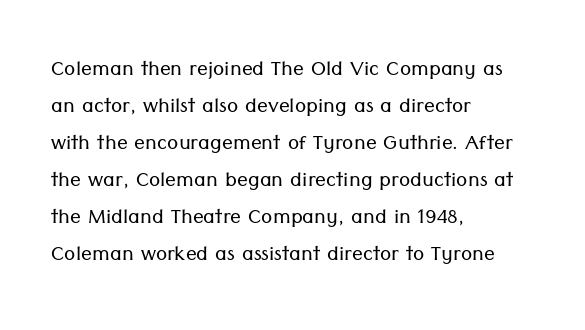
Reading down the block, your eye returns to a fixed left position each line. Tall strokes in this sample are plumb rather than angled. The rendering uses a moderate line-height, typical for paragraphs. This is not heavy type; no bold has been used. Any mark beneath the type? The region is blank. Each word holds together tightly as a unit, with standard inter-letter gaps.
